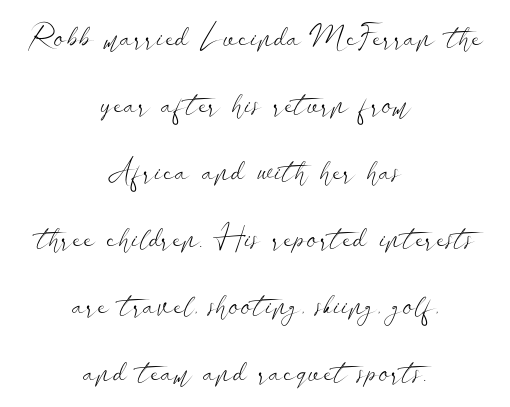
Q: Is the text bold? A: No.
Q: Is the text italic (slanted)? A: Yes.
Q: Is the typeface a serif or a sans-serif typeface? A: Sans-serif.
Q: Is the text underlined? A: No.
Q: How is the paragraph aligned? A: Centered.
Q: Is the spacing between letters normal or unusually wide? A: Normal.
Q: Is the spacing between lines tight, normal or loose? A: Loose.
Q: Width (condensed, normal, or wide)? A: Wide.
Q: Stroke contrast? A: Low.
Q: x-height? A: Small.
Q: Monospaced? A: No.
